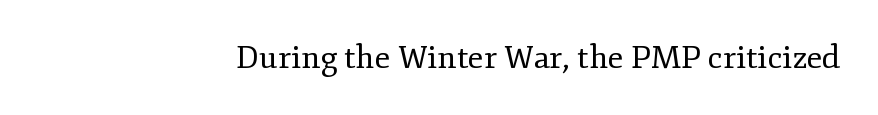
The letters carry serifs — small finishing strokes at the ends of their stems. The letters stand straight up with perfectly vertical stems. The letterforms sit at book weight or below. A typesetter would call this proportional, since set widths differ per character. A bare baseline throughout the passage.
